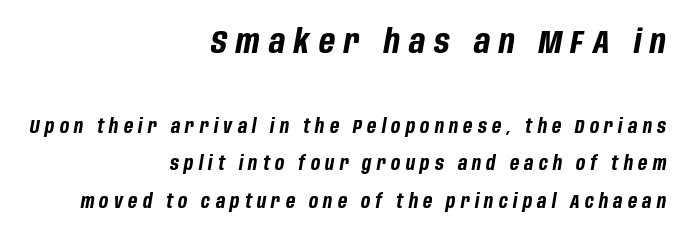
In terms of leading, this rendering errs on the spacious side. Pretty heavy lettering here — definitely bold. The area under the type is left untouched. The specimen reads as italic at a glance.
